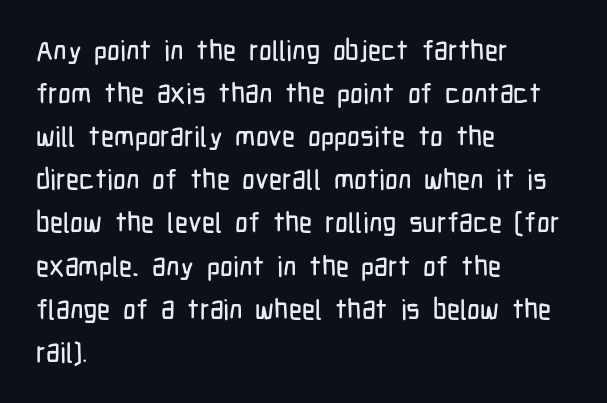
{"serif": "no", "italic": "no", "width": "condensed", "stroke_contrast": "low", "x_height": "medium", "monospaced": "no", "underline": "no", "align": "left", "line_spacing": "normal", "line_spacing_ratio": 1.54, "letter_spacing": "normal", "letter_spacing_em": 0.0, "glyph_px": 28}
